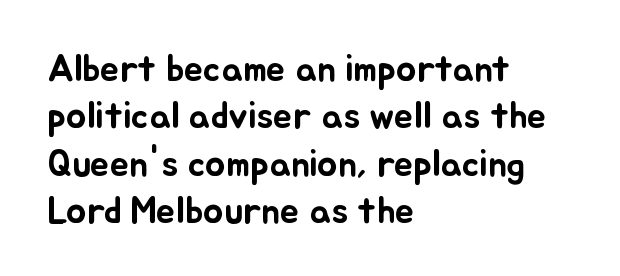
The image shows 38 px text type, upright; set left-aligned, normal line spacing (1.25x), normal letter spacing, not underlined; low stroke contrast and a small x-height.
